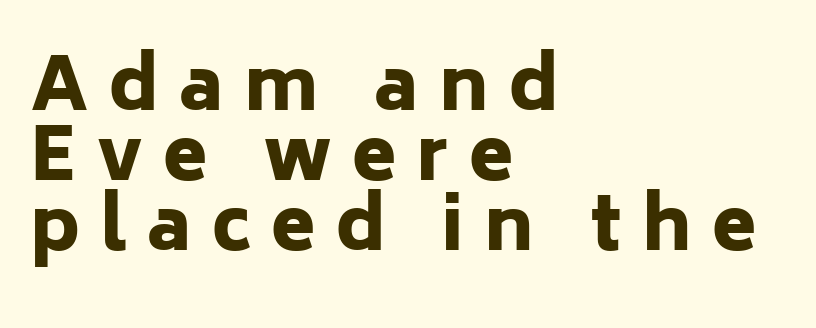
The image shows 72 px heavy sans-serif type, upright; set left-aligned, tight line spacing (0.97x), unusually wide letter spacing (+0.28 em), not underlined; low stroke contrast and a medium x-height.
